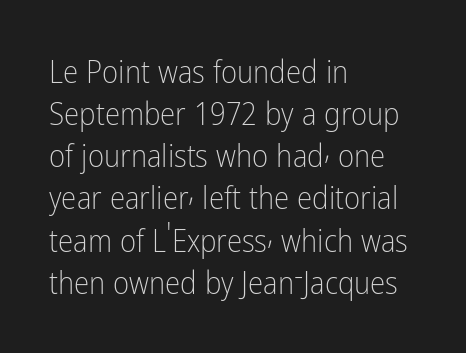
The image shows 31 px light, condensed sans-serif type, upright; set left-aligned, normal line spacing (1.36x), normal letter spacing, not underlined; low stroke contrast and a medium x-height.
